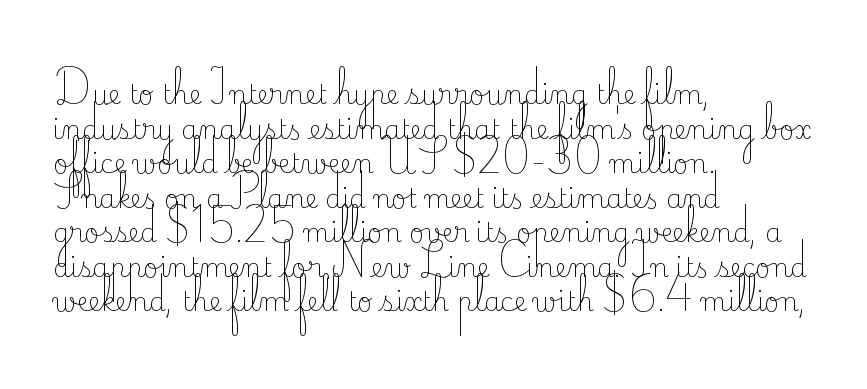
Q: Is the text bold? A: No.
Q: Is the text italic (slanted)? A: No, it is upright.
Q: Is the text underlined? A: No.
Q: How is the paragraph aligned? A: Left-aligned.
Q: Is the spacing between letters normal or unusually wide? A: Normal.
Q: Is the spacing between lines tight, normal or loose? A: Normal.
